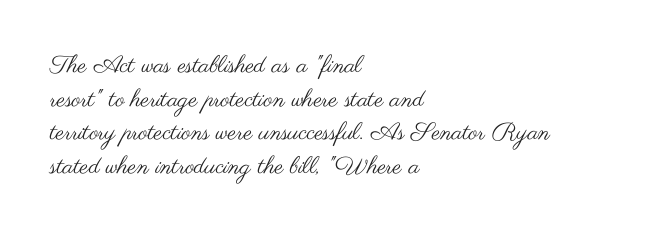
The image shows 24 px text type; set left-aligned, normal line spacing (1.4x), normal letter spacing, not underlined.
